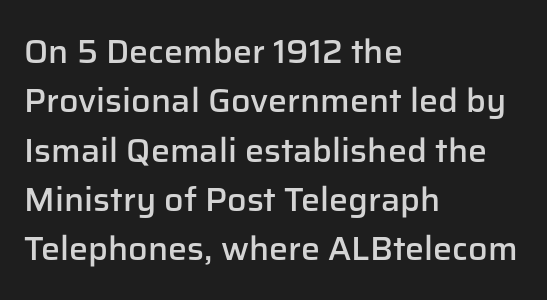
The image shows 34 px semibold sans-serif type, upright; set left-aligned, normal line spacing (1.45x), normal letter spacing, not underlined; low stroke contrast and a medium x-height.
